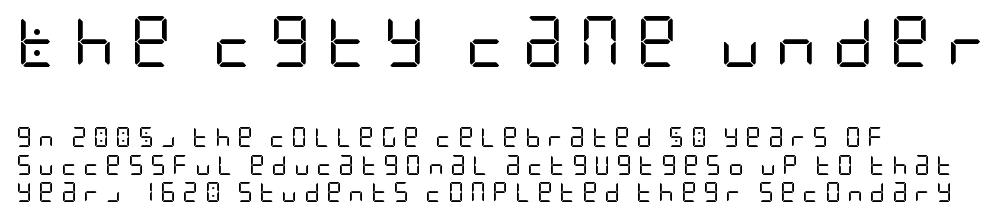
{"serif": "no", "italic": "no", "bold": "no", "weight": "regular", "width": "condensed", "stroke_contrast": "low", "x_height": "large", "underline": "no", "align": "left", "line_spacing": "normal", "line_spacing_ratio": 1.38, "letter_spacing": "wide", "letter_spacing_em": 0.3, "larger_block": "first", "size_ratio": 2.55, "glyph_px": 51}
